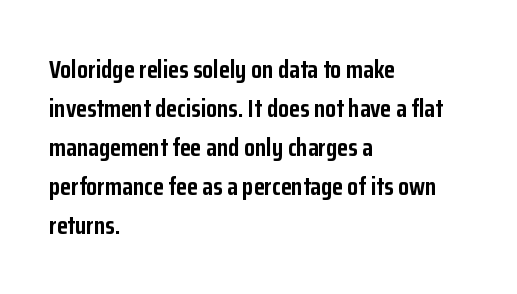
{"italic": "no", "bold": "yes", "underline": "no", "align": "left", "line_spacing": "normal", "line_spacing_ratio": 1.56, "letter_spacing": "normal", "letter_spacing_em": 0.0, "glyph_px": 25}
